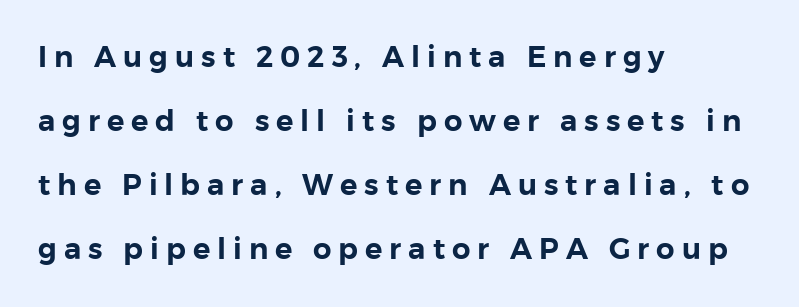
Q: Is the text italic (slanted)? A: No, it is upright.
Q: Is the typeface a serif or a sans-serif typeface? A: Sans-serif.
Q: Is the text underlined? A: No.
Q: How is the paragraph aligned? A: Left-aligned.
Q: Is the spacing between letters normal or unusually wide? A: Unusually wide.
Q: Is the spacing between lines tight, normal or loose? A: Loose.
Q: Width (condensed, normal, or wide)? A: Normal.
Q: Stroke contrast? A: Low.
Q: x-height? A: Medium.
Q: Monospaced? A: No.
